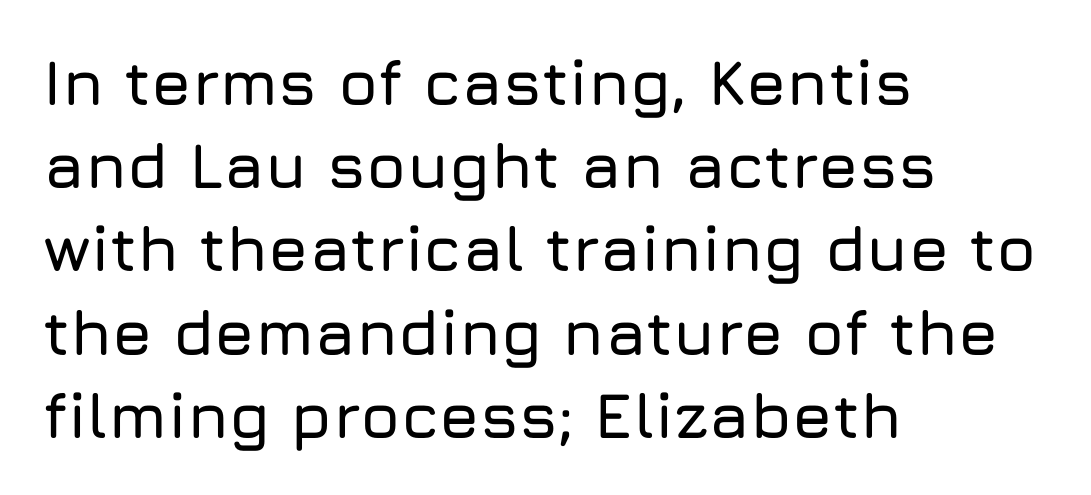
The image shows 64 px sans-serif type, upright; set left-aligned, normal line spacing (1.3x), normal letter spacing, not underlined; low stroke contrast and a medium x-height.
